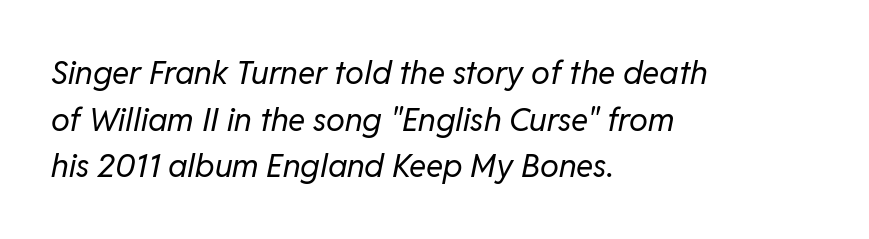
The image shows 32 px regular-weight type, italic (leaning right); set left-aligned, normal line spacing (1.46x), normal letter spacing, not underlined; low stroke contrast and a medium x-height.
